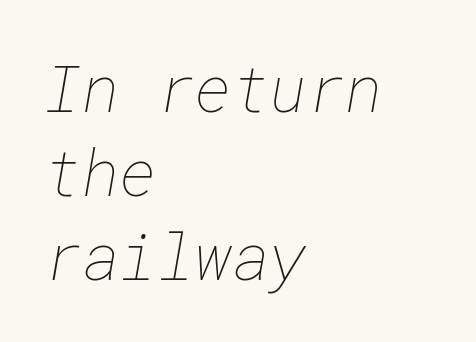
{"bold": "no", "weight": "thin", "width": "normal", "stroke_contrast": "low", "x_height": "medium", "underline": "no", "align": "left", "line_spacing": "normal", "line_spacing_ratio": 1.31, "letter_spacing": "normal", "letter_spacing_em": 0.0, "glyph_px": 64}
